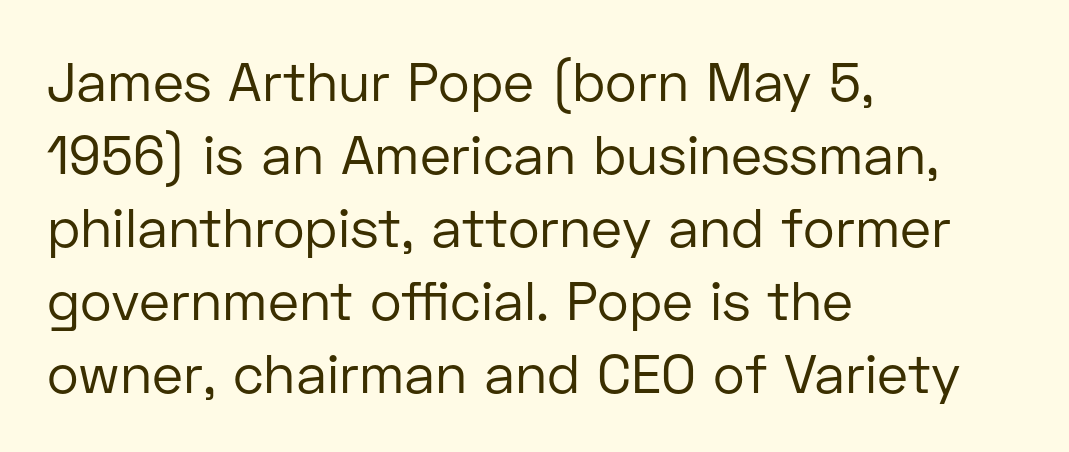
Q: Is the text bold? A: No.
Q: Is the text italic (slanted)? A: No, it is upright.
Q: Is the typeface a serif or a sans-serif typeface? A: Sans-serif.
Q: Is the text underlined? A: No.
Q: How is the paragraph aligned? A: Left-aligned.
Q: Is the spacing between letters normal or unusually wide? A: Normal.
Q: Is the spacing between lines tight, normal or loose? A: Normal.
Q: Width (condensed, normal, or wide)? A: Normal.
Q: Stroke contrast? A: Low.
Q: x-height? A: Medium.
Q: Monospaced? A: No.
